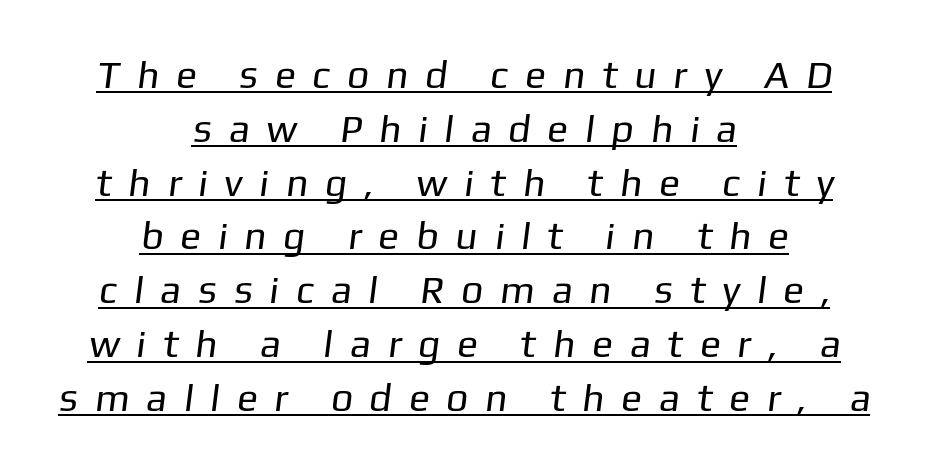
{"serif": "no", "bold": "no", "weight": "regular", "width": "normal", "stroke_contrast": "low", "x_height": "medium", "monospaced": "no", "underline": "yes", "align": "center", "line_spacing": "normal", "line_spacing_ratio": 1.38, "letter_spacing": "wide", "letter_spacing_em": 0.43, "glyph_px": 39}
